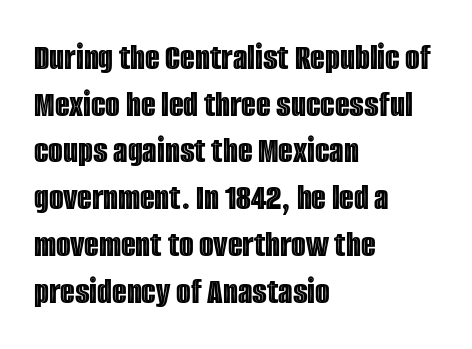
This sample has the flowing, uneven cadence of proportional lettering. Does extra space separate the letters? No, they use regular spacing. No word sits above an underline. Reading down the block, your eye returns to a fixed left position each line. This is roman type, the default non-slanted kind.
